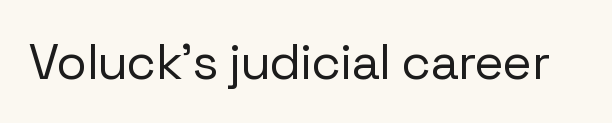
Q: Is the text bold? A: No.
Q: Is the text italic (slanted)? A: No, it is upright.
Q: Is the typeface a serif or a sans-serif typeface? A: Sans-serif.
Q: Is the text underlined? A: No.
Q: Is the spacing between letters normal or unusually wide? A: Normal.
Q: Width (condensed, normal, or wide)? A: Normal.
Q: Stroke contrast? A: Low.
Q: x-height? A: Medium.
Q: Monospaced? A: No.
